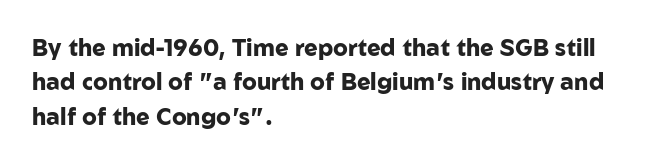
The image shows 23 px bold type, upright; set left-aligned, normal line spacing (1.5x), normal letter spacing, not underlined.
